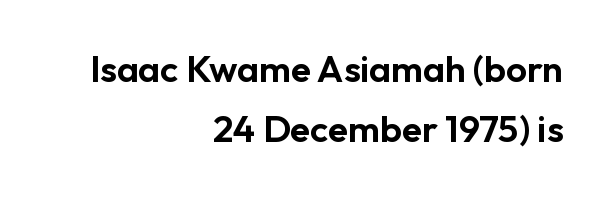
The image shows 37 px sans-serif type, upright; set right-aligned, normal line spacing (1.63x), normal letter spacing, not underlined; low stroke contrast and a medium x-height.
